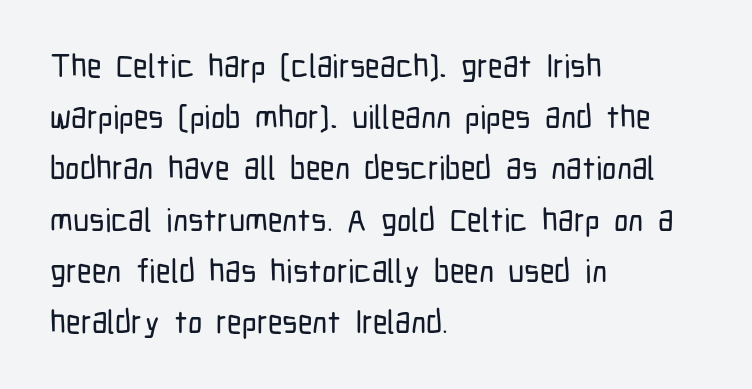
{"serif": "no", "italic": "no", "width": "condensed", "stroke_contrast": "low", "x_height": "medium", "monospaced": "no", "underline": "no", "align": "left", "line_spacing": "normal", "line_spacing_ratio": 1.6, "letter_spacing": "normal", "letter_spacing_em": 0.0, "glyph_px": 32}
